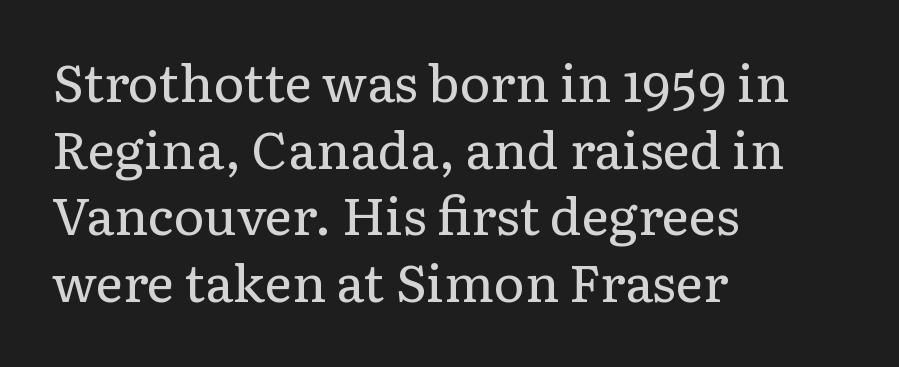
{"serif": "yes", "italic": "no", "bold": "no", "weight": "regular", "width": "normal", "stroke_contrast": "low", "x_height": "medium", "monospaced": "no", "underline": "no", "align": "left", "line_spacing": "normal", "line_spacing_ratio": 1.28, "letter_spacing": "normal", "letter_spacing_em": 0.0, "glyph_px": 52}
